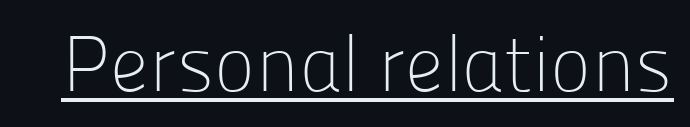
{"serif": "no", "italic": "no", "bold": "no", "weight": "light", "width": "normal", "stroke_contrast": "low", "x_height": "medium", "monospaced": "no", "underline": "yes", "letter_spacing": "normal", "letter_spacing_em": 0.0, "glyph_px": 78}
